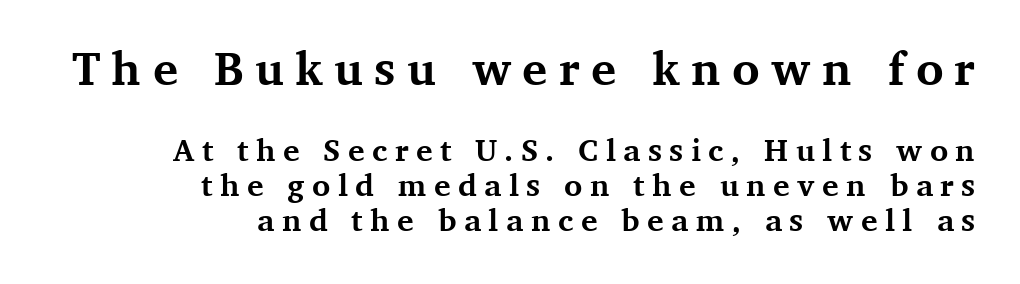
The image shows 47 px bold serif type, upright; set right-aligned, tight line spacing (1.12x), unusually wide letter spacing (+0.24 em), not underlined; the first (top) block is 1.52x larger; medium stroke contrast and a medium x-height.
